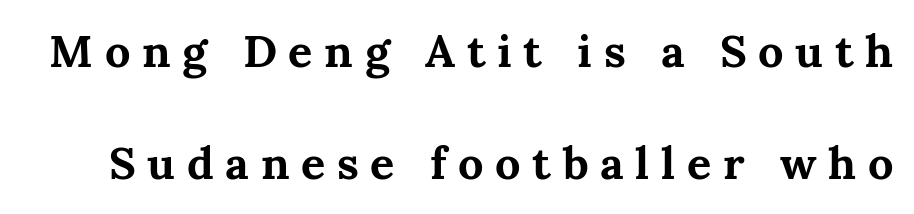
Students, observe: this is what heavily led, spacious text looks like. Posture: vertical. The specimen omits any rule beneath the text block's lines. You'd pick this weight for a headline — it's a proper bold. Inter-character spacing is expanded well beyond the font's built-in metrics.
